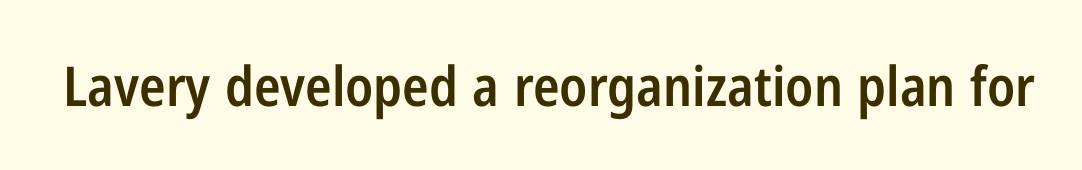
On the weight axis this lands at semibold, roughly 600. No italicization has been applied; the sample stays upright. The type family on display is of the sans-serif kind. The gap between lines stays unmarked. Character widths vary here, with narrow letters taking less room than wide ones. Compared with typical body copy, the letter spacing here is the same.
